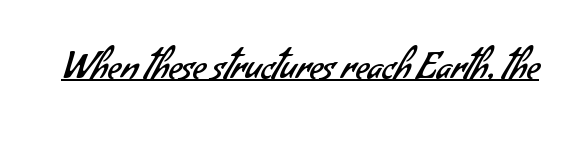
{"serif": "no", "bold": "no", "weight": "regular", "width": "normal", "stroke_contrast": "low", "x_height": "small", "monospaced": "no", "underline": "yes", "letter_spacing": "normal", "letter_spacing_em": 0.0, "glyph_px": 36}
